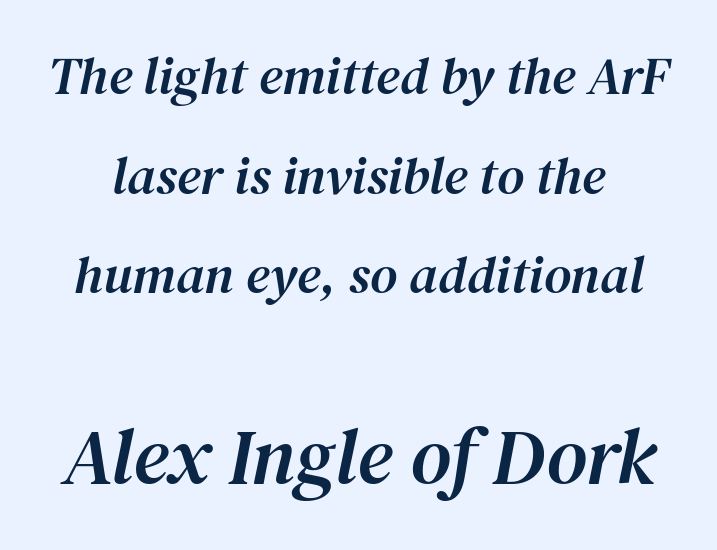
This is oblique type, the kind used for emphasis or titles. Glance below the letters and you will spot only blank space. Scale increases going downward across the two blocks. Small tapered or slab feet sit at the stroke ends, so this counts as serif. Here the designer chose a conventional face with non-uniform glyph widths.
